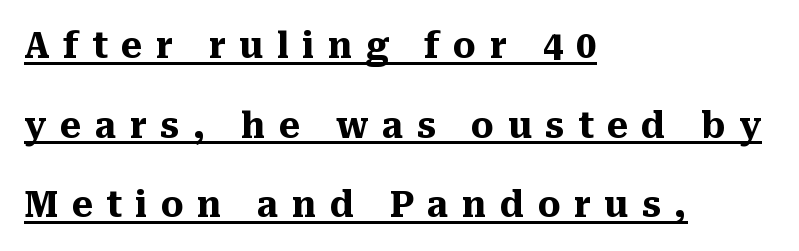
The image shows 36 px heavy serif type, upright; set left-aligned, loose line spacing (2.21x), unusually wide letter spacing (+0.37 em), underlined; medium stroke contrast and a medium x-height.
